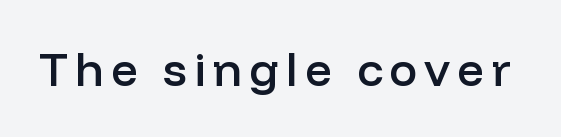
The image shows 47 px semibold sans-serif type, upright; set not underlined; low stroke contrast and a medium x-height.
